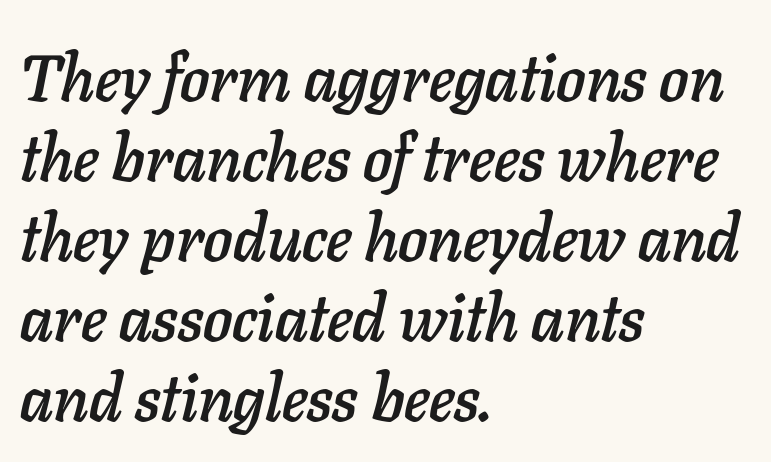
The image shows 65 px text type, italic (leaning right); set left-aligned, line spacing 1.23x, normal letter spacing, not underlined; low stroke contrast and a medium x-height.
